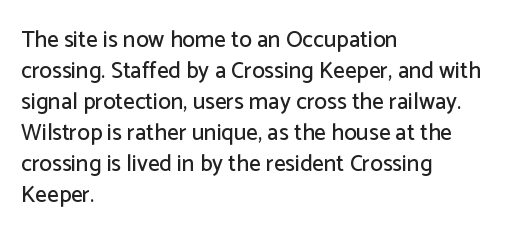
{"italic": "no", "underline": "no", "align": "left", "line_spacing": "normal", "line_spacing_ratio": 1.35, "letter_spacing": "normal", "letter_spacing_em": 0.0, "glyph_px": 23}
